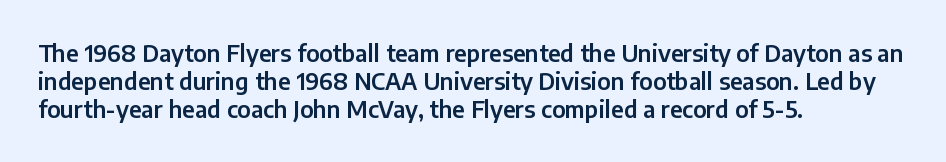
Here the glyphs are tracked normally, forming tight word shapes. The specimen omits any rule beneath the text block's lines. Vertical strokes here are truly vertical. The lines in this sample share a left origin and differ only in where they stop.
